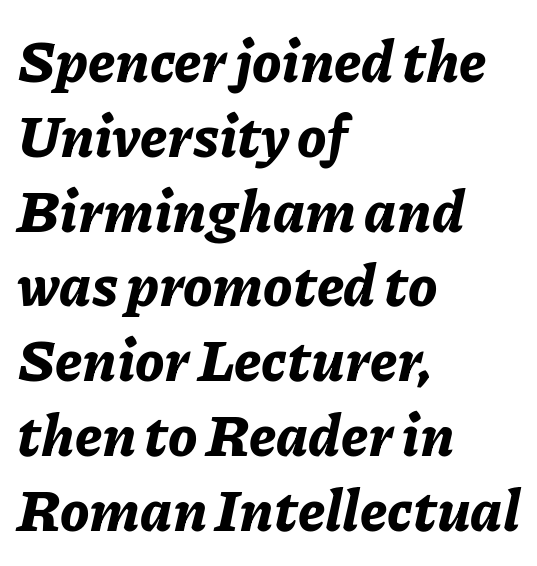
The image shows 58 px bold type, italic (leaning right); set left-aligned, normal line spacing (1.29x), normal letter spacing, not underlined; low stroke contrast and a medium x-height.
